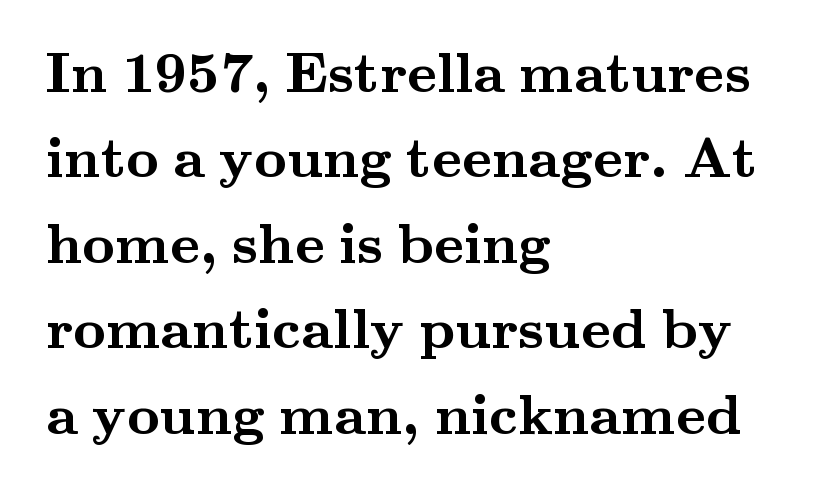
Q: Is the text bold? A: Yes.
Q: Is the text italic (slanted)? A: No, it is upright.
Q: Is the typeface a serif or a sans-serif typeface? A: Serif.
Q: Is the text underlined? A: No.
Q: How is the paragraph aligned? A: Left-aligned.
Q: Is the spacing between letters normal or unusually wide? A: Normal.
Q: Is the spacing between lines tight, normal or loose? A: Normal.
Q: Width (condensed, normal, or wide)? A: Wide.
Q: Stroke contrast? A: Medium.
Q: x-height? A: Small.
Q: Monospaced? A: No.
